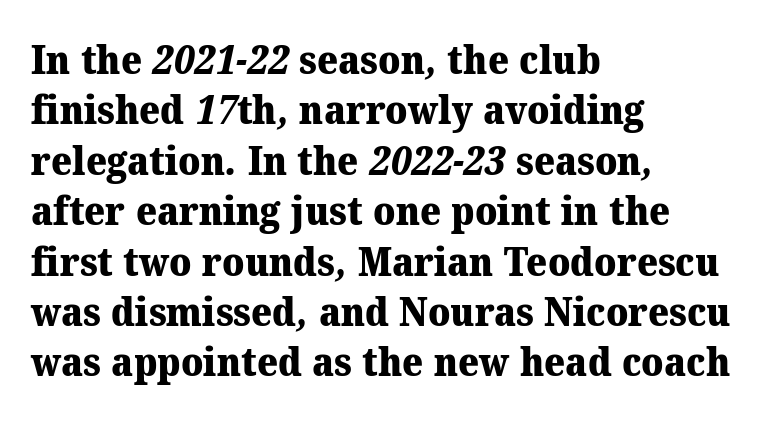
Q: Is the text bold? A: Yes.
Q: Is the typeface a serif or a sans-serif typeface? A: Serif.
Q: Is the text underlined? A: No.
Q: How is the paragraph aligned? A: Left-aligned.
Q: Is the spacing between letters normal or unusually wide? A: Normal.
Q: Is the spacing between lines tight, normal or loose? A: Normal.
Q: Width (condensed, normal, or wide)? A: Normal.
Q: Stroke contrast? A: Medium.
Q: x-height? A: Medium.
Q: Monospaced? A: No.
